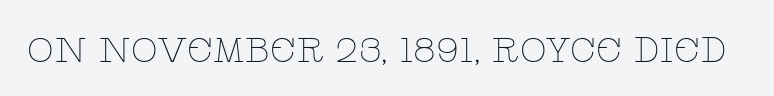
The image shows 35 px thin, wide serif type, upright; set normal letter spacing, not underlined; low stroke contrast and a large x-height.
